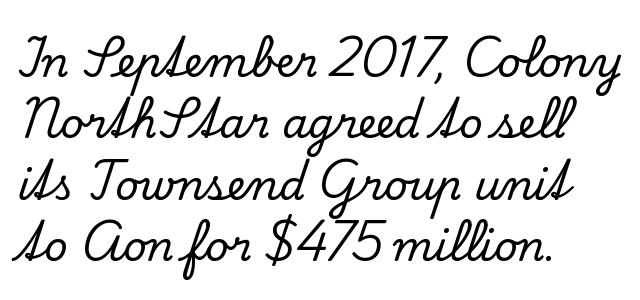
The image shows 41 px serif type; set left-aligned, normal line spacing (1.5x), normal letter spacing, not underlined; low stroke contrast and a small x-height.
